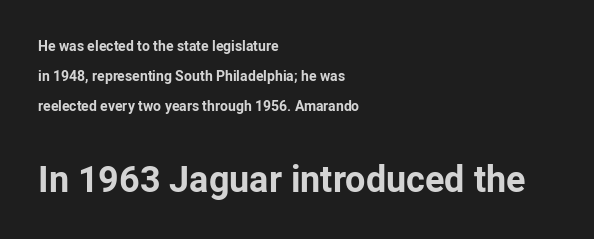
{"serif": "no", "italic": "no", "bold": "yes", "weight": "bold", "width": "normal", "stroke_contrast": "low", "x_height": "medium", "monospaced": "no", "underline": "no", "align": "left", "line_spacing": "loose", "line_spacing_ratio": 2.16, "letter_spacing": "normal", "letter_spacing_em": 0.0, "larger_block": "second", "size_ratio": 2.57, "glyph_px": 36}
